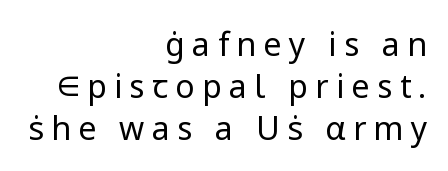
The image shows 32 px regular-weight sans-serif type, upright; set right-aligned, normal line spacing (1.31x), unusually wide letter spacing (+0.23 em), not underlined; low stroke contrast and a medium x-height.
